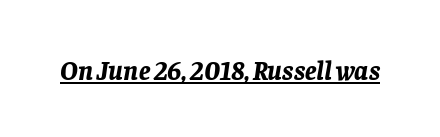
A typesetter would call this zero additional tracking. Posture: slanted. Strokes here are thick enough to call this a true bold. Is there an underline? Yes — a line sits under the letters.
